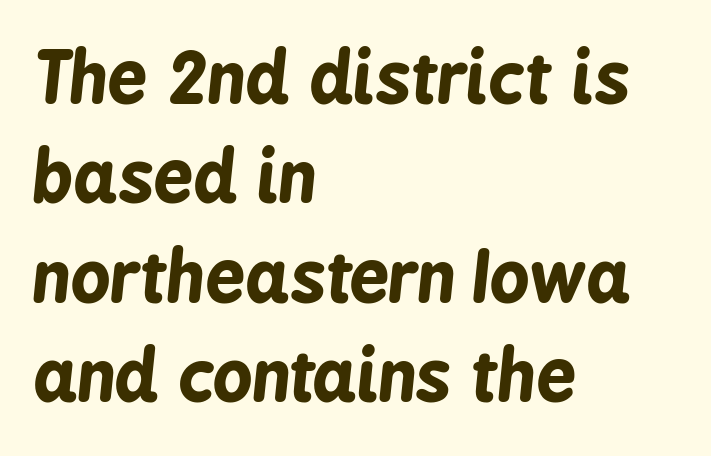
The image shows 70 px bold, condensed type, italic (leaning right); set left-aligned, normal line spacing (1.42x), normal letter spacing, not underlined; low stroke contrast and a medium x-height.
